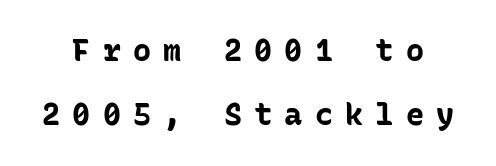
The image shows 30 px bold sans-serif type, upright, monospaced; set loose line spacing (2.14x), unusually wide letter spacing (+0.41 em), not underlined; low stroke contrast and a medium x-height.
